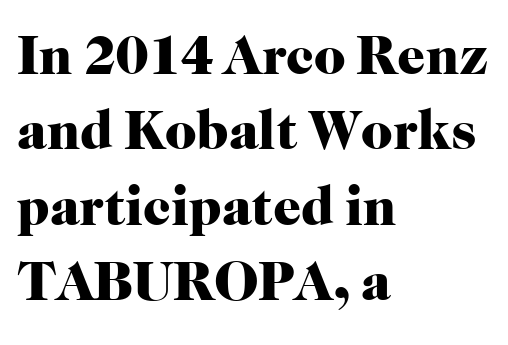
{"serif": "yes", "italic": "no", "bold": "yes", "weight": "heavy", "width": "normal", "stroke_contrast": "high", "x_height": "medium", "monospaced": "no", "underline": "no", "align": "left", "line_spacing": "normal", "line_spacing_ratio": 1.37, "letter_spacing": "normal", "letter_spacing_em": 0.0, "glyph_px": 55}
